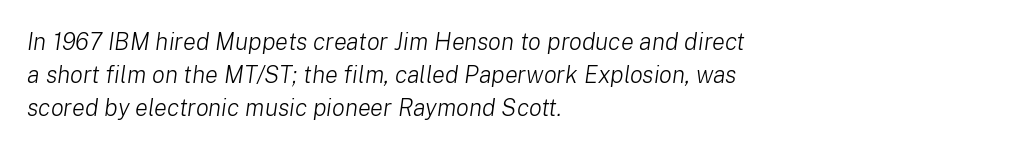
Q: Is the text bold? A: No.
Q: Is the text italic (slanted)? A: Yes, it leans right by about 8 degrees.
Q: Is the text underlined? A: No.
Q: How is the paragraph aligned? A: Left-aligned.
Q: Is the spacing between letters normal or unusually wide? A: Normal.
Q: Is the spacing between lines tight, normal or loose? A: Normal.
